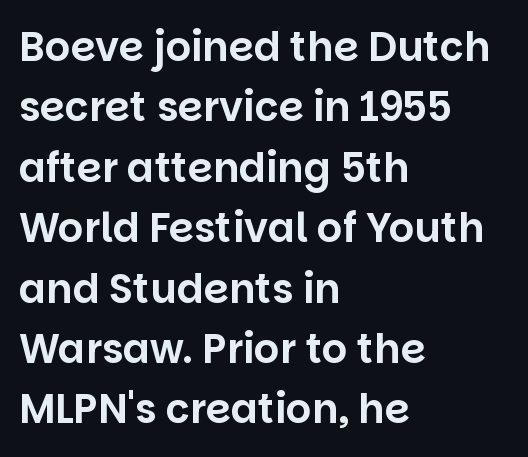
The image shows 40 px sans-serif type, upright; set left-aligned, normal line spacing (1.51x), normal letter spacing, not underlined; low stroke contrast and a large x-height.
